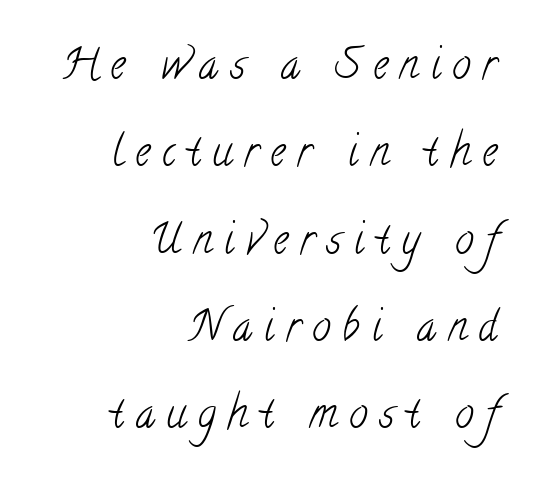
The image shows 42 px light, condensed serif type; set right-aligned, loose line spacing (2.08x), unusually wide letter spacing (+0.28 em), not underlined; low stroke contrast and a small x-height.
